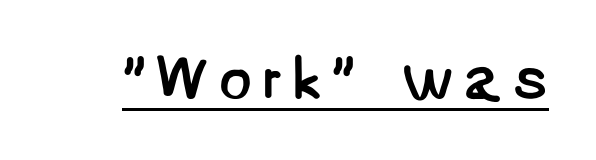
{"serif": "no", "bold": "no", "weight": "regular", "width": "normal", "stroke_contrast": "low", "x_height": "large", "underline": "yes", "glyph_px": 63}
